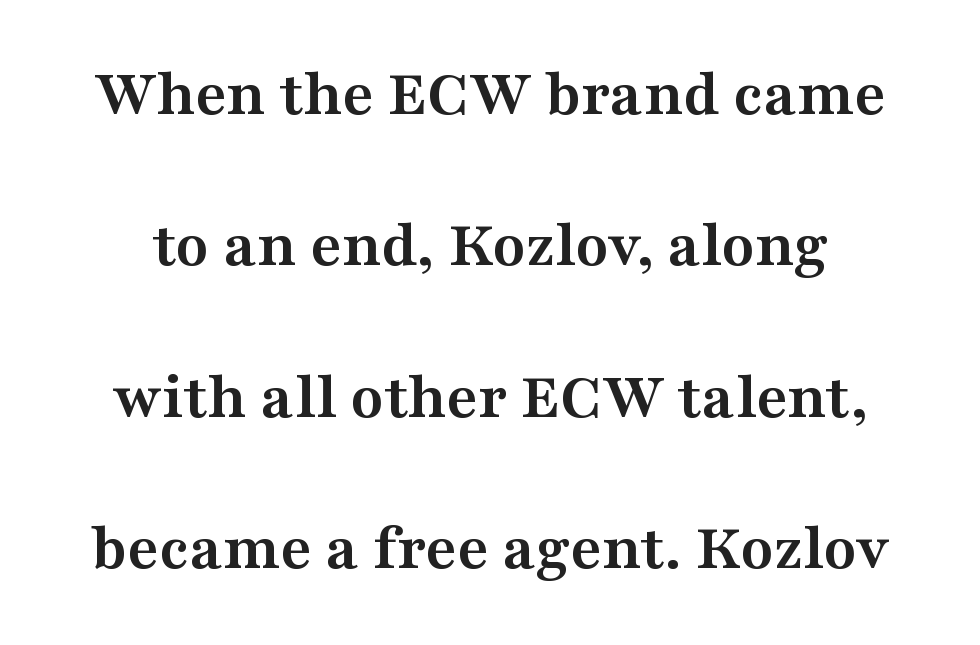
{"serif": "yes", "italic": "no", "bold": "yes", "weight": "semibold", "width": "wide", "stroke_contrast": "medium", "x_height": "medium", "monospaced": "no", "underline": "no", "line_spacing": "loose", "line_spacing_ratio": 2.26, "letter_spacing": "normal", "letter_spacing_em": 0.0, "glyph_px": 67}
